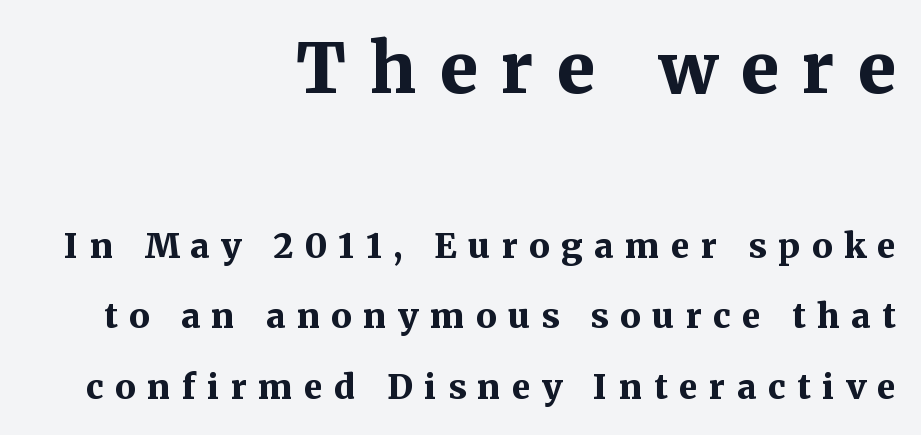
Every row of glyphs terminates at an identical x-position on the right. Regarding serifs, this sample has them. One glance says open: line gaps are wider than usual. Honestly, the letter spacing is so wide it's the main thing you notice. A dark, heavy texture on the line: the type is bold.
